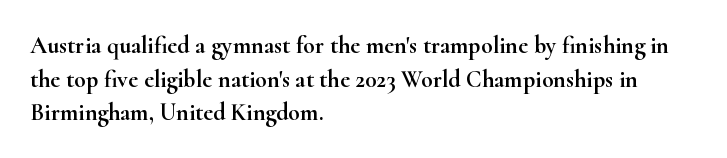
The image shows 24 px text type, upright; set left-aligned, normal line spacing (1.4x), normal letter spacing, not underlined.
